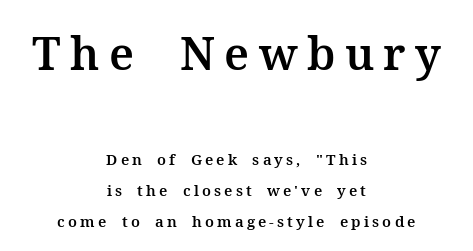
Q: Is the text italic (slanted)? A: No, it is upright.
Q: Is the typeface a serif or a sans-serif typeface? A: Serif.
Q: Is the text underlined? A: No.
Q: How is the paragraph aligned? A: Centered.
Q: Is the spacing between letters normal or unusually wide? A: Unusually wide.
Q: Is the spacing between lines tight, normal or loose? A: Loose.
Q: Which block of text is set in a larger size, the first (top) or the second (bottom)? A: The first (top) one.
Q: Width (condensed, normal, or wide)? A: Normal.
Q: Stroke contrast? A: Medium.
Q: x-height? A: Medium.
Q: Monospaced? A: No.
